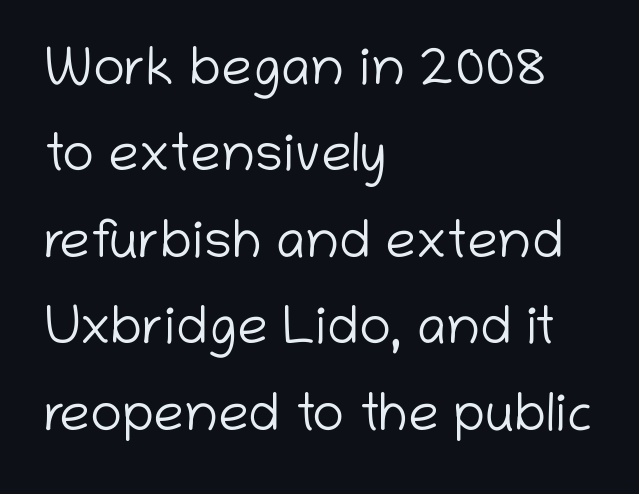
Reading down the column, the eye jumps a familiar distance to each next line. Upright lettering throughout. Look at the tracking — it's just the regular setting, nothing added. These lines are set flush left with a ragged right edge.
